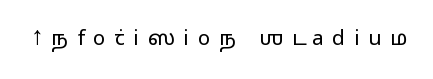
Q: Is the text bold? A: No.
Q: Is the text italic (slanted)? A: No, it is upright.
Q: Is the text underlined? A: No.
Q: Is the spacing between letters normal or unusually wide? A: Unusually wide.
